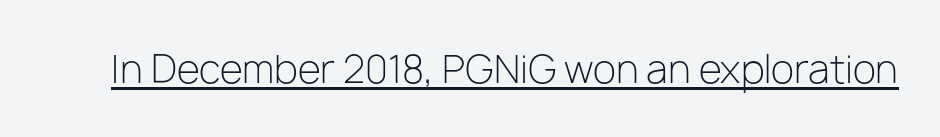
Q: Is the text bold? A: No.
Q: Is the text italic (slanted)? A: No, it is upright.
Q: Is the typeface a serif or a sans-serif typeface? A: Sans-serif.
Q: Is the text underlined? A: Yes.
Q: Is the spacing between letters normal or unusually wide? A: Normal.
Q: Width (condensed, normal, or wide)? A: Normal.
Q: Stroke contrast? A: Low.
Q: x-height? A: Medium.
Q: Monospaced? A: No.
